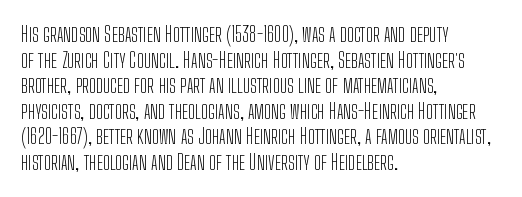
Does extra space separate the letters? No, they use regular spacing. The passage is arranged the way most books set body copy — flush left. The area under the type is left untouched. The face looks like a standard text weight, possibly lighter. Notice how the stems are strictly vertical — no italics here.
